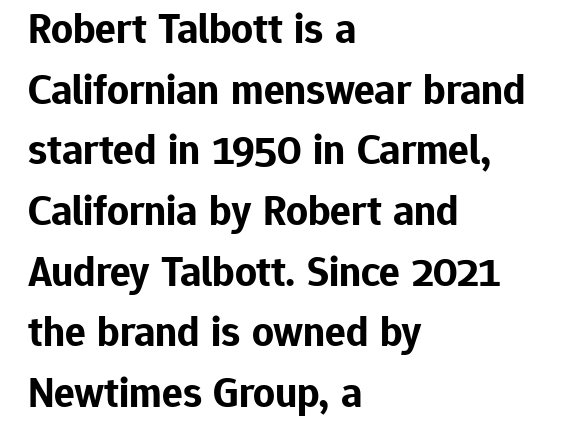
Q: Is the text bold? A: Yes.
Q: Is the text italic (slanted)? A: No, it is upright.
Q: Is the typeface a serif or a sans-serif typeface? A: Sans-serif.
Q: Is the text underlined? A: No.
Q: How is the paragraph aligned? A: Left-aligned.
Q: Is the spacing between letters normal or unusually wide? A: Normal.
Q: Is the spacing between lines tight, normal or loose? A: Normal.
Q: Width (condensed, normal, or wide)? A: Normal.
Q: Stroke contrast? A: Low.
Q: x-height? A: Medium.
Q: Monospaced? A: No.
